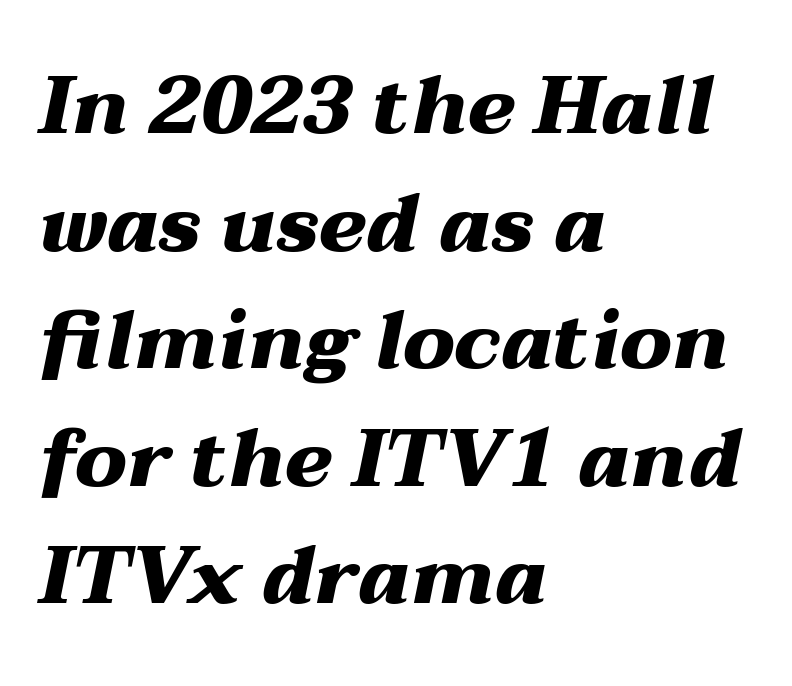
{"italic": "yes", "lean": "right", "slant_degrees": 12, "bold": "yes", "weight": "heavy", "width": "wide", "stroke_contrast": "medium", "x_height": "medium", "monospaced": "no", "underline": "no", "align": "left", "line_spacing": "normal", "line_spacing_ratio": 1.47, "letter_spacing": "normal", "letter_spacing_em": 0.0, "glyph_px": 80}
